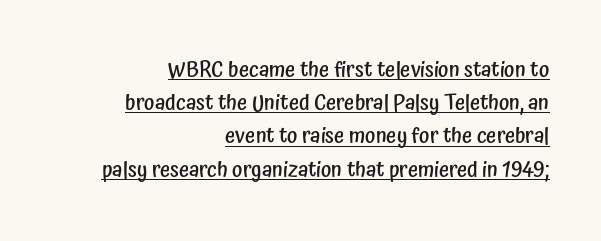
Q: Is the text bold? A: Semi-bold.
Q: Is the text italic (slanted)? A: No, it is upright.
Q: Is the text underlined? A: Yes.
Q: How is the paragraph aligned? A: Right-aligned.
Q: Is the spacing between letters normal or unusually wide? A: Normal.
Q: Is the spacing between lines tight, normal or loose? A: Normal.
